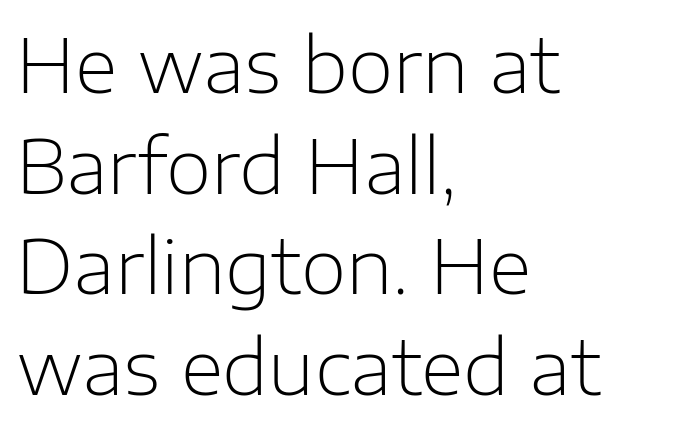
The image shows 74 px light sans-serif type, upright; set left-aligned, normal line spacing (1.36x), normal letter spacing, not underlined; low stroke contrast and a medium x-height.
